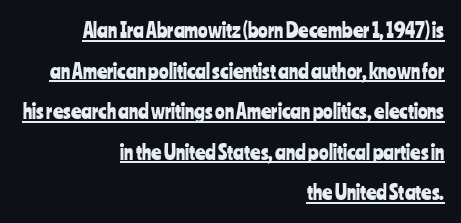
Q: Is the text italic (slanted)? A: No, it is upright.
Q: Is the text underlined? A: Yes.
Q: How is the paragraph aligned? A: Right-aligned.
Q: Is the spacing between letters normal or unusually wide? A: Normal.
Q: Is the spacing between lines tight, normal or loose? A: Loose.
